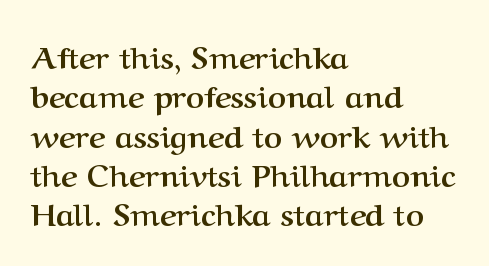
{"serif": "yes", "italic": "no", "bold": "yes", "weight": "semibold", "width": "normal", "stroke_contrast": "medium", "x_height": "medium", "monospaced": "no", "underline": "no", "align": "left", "line_spacing": "normal", "line_spacing_ratio": 1.27, "letter_spacing": "normal", "letter_spacing_em": 0.0, "glyph_px": 31}
